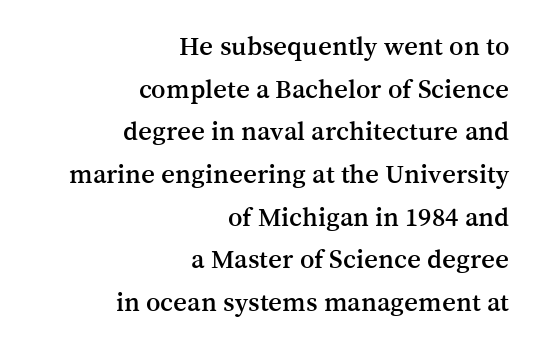
{"italic": "no", "underline": "no", "align": "right", "line_spacing": "normal", "line_spacing_ratio": 1.58, "letter_spacing": "normal", "letter_spacing_em": 0.0, "glyph_px": 27}
